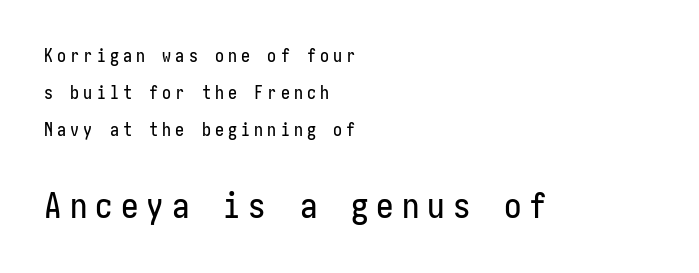
{"serif": "no", "italic": "no", "width": "condensed", "stroke_contrast": "low", "x_height": "medium", "underline": "no", "align": "left", "line_spacing": "loose", "line_spacing_ratio": 2.06, "letter_spacing": "wide", "letter_spacing_em": 0.23, "larger_block": "second", "size_ratio": 1.94, "glyph_px": 35}
